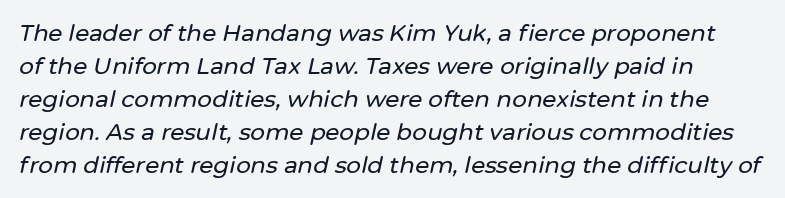
The image shows 23 px text type, italic (leaning right); set normal line spacing (1.44x), normal letter spacing, not underlined.
